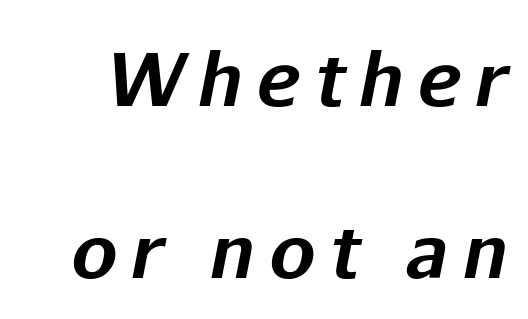
{"italic": "yes", "lean": "right", "slant_degrees": 11, "bold": "yes", "weight": "bold", "width": "normal", "stroke_contrast": "low", "x_height": "medium", "monospaced": "no", "underline": "no", "line_spacing": "loose", "line_spacing_ratio": 2.36, "glyph_px": 73}
